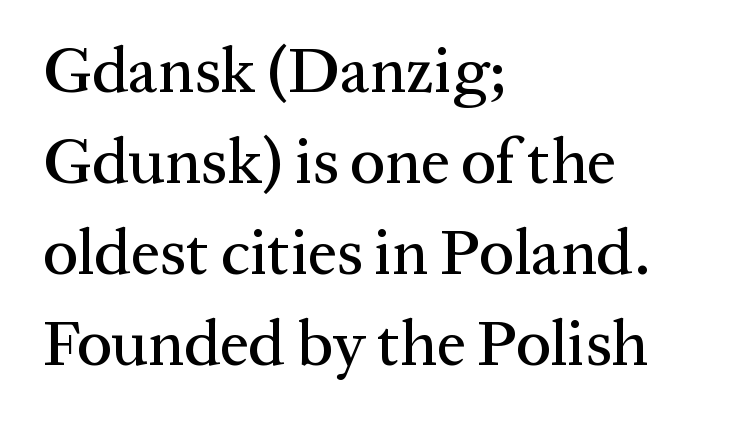
Visually the block forms a straight wall on the left and a jagged coastline on the right. Proportional: the letters do not fall into vertical columns. Leading: standard. Classification — serif.
